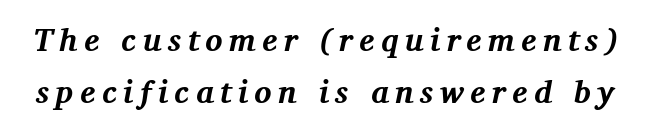
The image shows 32 px bold serif type, italic (leaning right); set normal line spacing (1.63x), unusually wide letter spacing (+0.2 em), not underlined; medium stroke contrast and a medium x-height.
